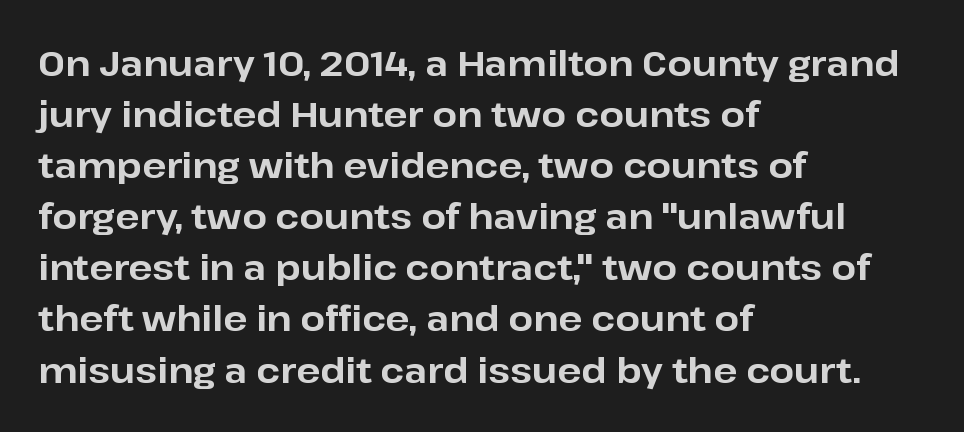
What's the leading like? Ordinary, nothing unusual. Pretty heavy lettering here — definitely bold. Serif or sans? Sans — the stroke terminals are bare. Do the characters align in a grid? No, the font is proportional. These lines are set flush left with a ragged right edge. No word sits above an underline.
